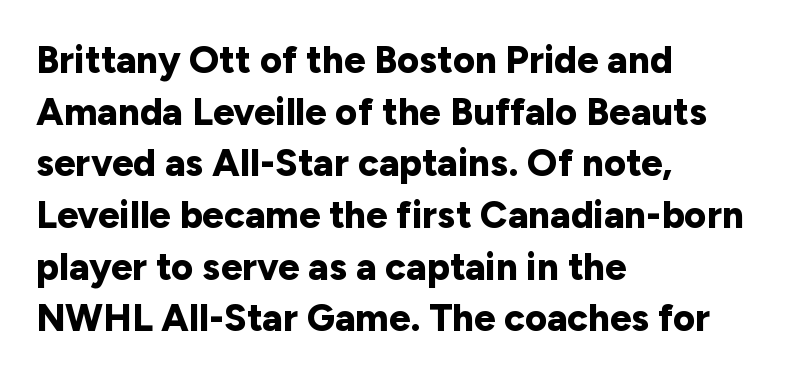
{"serif": "no", "italic": "no", "bold": "yes", "weight": "bold", "width": "normal", "stroke_contrast": "low", "x_height": "medium", "monospaced": "no", "underline": "no", "align": "left", "line_spacing": "normal", "line_spacing_ratio": 1.36, "letter_spacing": "normal", "letter_spacing_em": 0.0, "glyph_px": 38}
